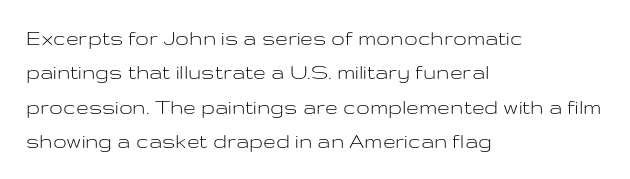
The image shows 23 px text type, upright; set left-aligned, normal line spacing (1.5x), normal letter spacing, not underlined.
